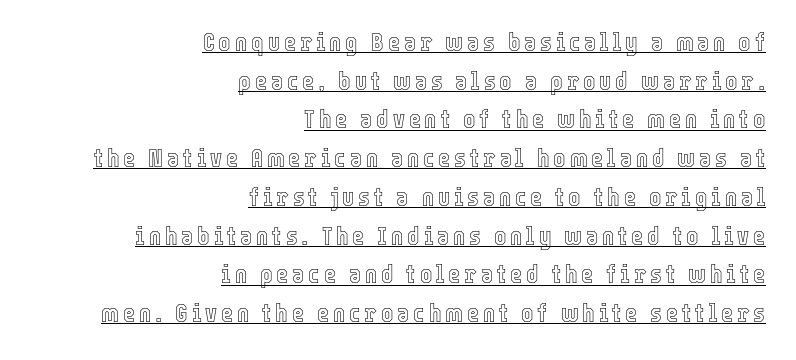
The image shows 26 px text type, upright; set right-aligned, normal line spacing (1.49x), underlined.
